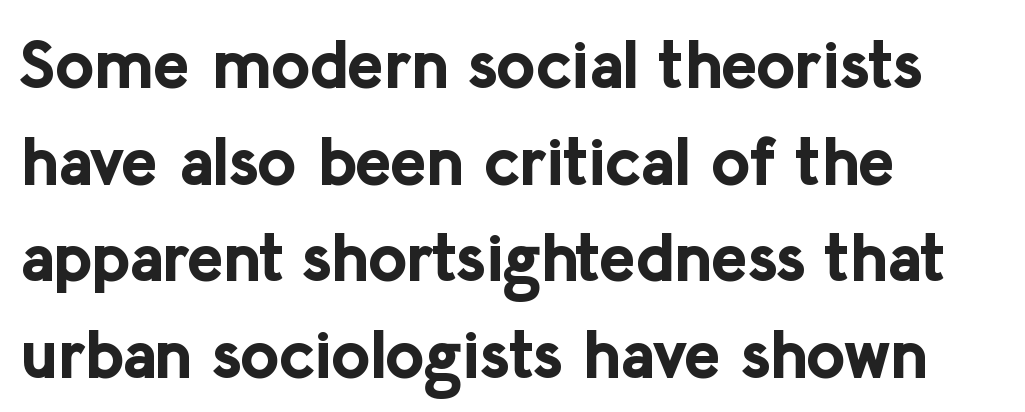
This sample has the flowing, uneven cadence of proportional lettering. Normally led — the rows are evenly, conventionally spaced. You could call the tracking neutral — neither tight nor loose. The strokes are fattened all the way to bold.
